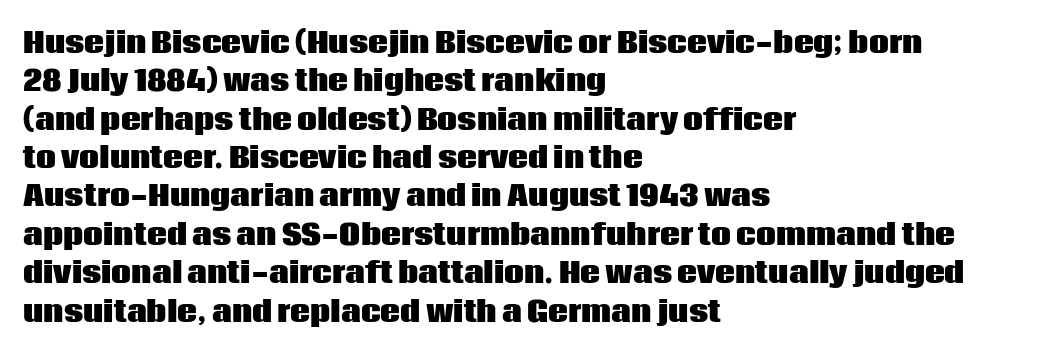
Q: Is the text bold? A: Yes.
Q: Is the text italic (slanted)? A: No, it is upright.
Q: Is the typeface a serif or a sans-serif typeface? A: Sans-serif.
Q: Is the text underlined? A: No.
Q: How is the paragraph aligned? A: Left-aligned.
Q: Is the spacing between letters normal or unusually wide? A: Normal.
Q: Is the spacing between lines tight, normal or loose? A: Normal.
Q: Width (condensed, normal, or wide)? A: Normal.
Q: Stroke contrast? A: Low.
Q: x-height? A: Large.
Q: Monospaced? A: No.
